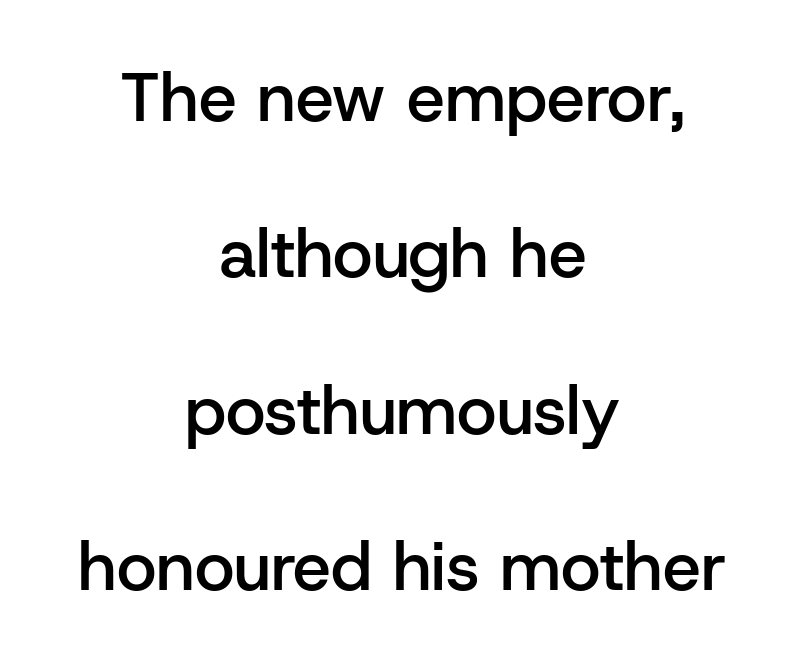
The image shows 68 px semibold sans-serif type, upright; set centered, loose line spacing (2.3x), normal letter spacing, not underlined; low stroke contrast and a medium x-height.
